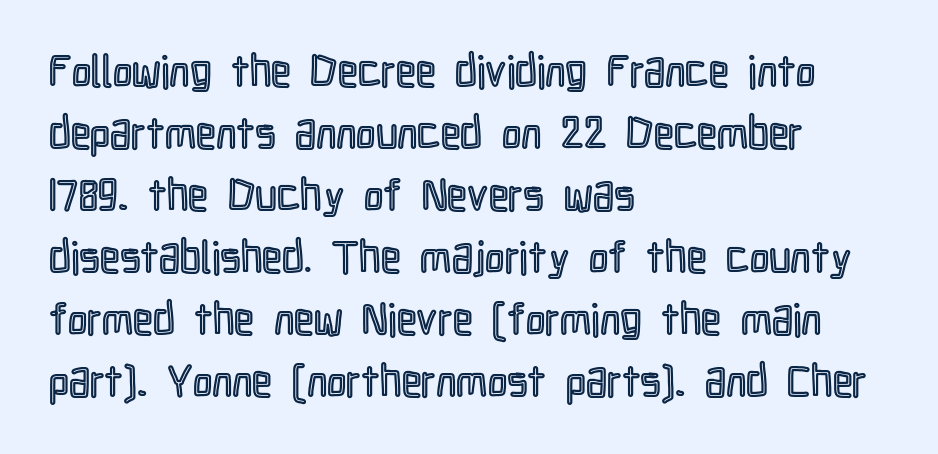
Q: Is the text italic (slanted)? A: No, it is upright.
Q: Is the text underlined? A: No.
Q: How is the paragraph aligned? A: Left-aligned.
Q: Is the spacing between letters normal or unusually wide? A: Normal.
Q: Is the spacing between lines tight, normal or loose? A: Normal.
Q: Width (condensed, normal, or wide)? A: Condensed.
Q: x-height? A: Medium.
Q: Monospaced? A: No.
